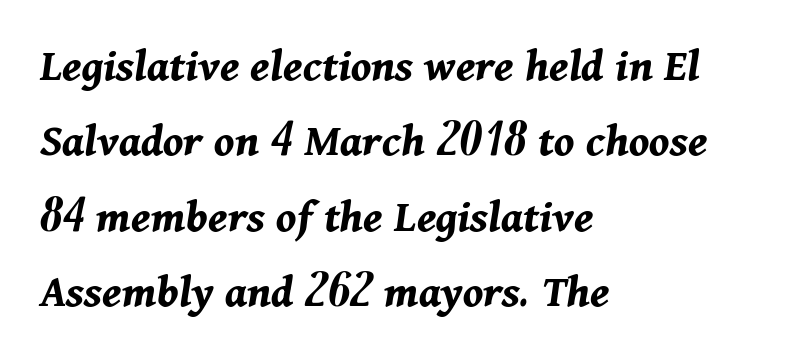
The image shows 48 px bold type, italic (leaning right); set left-aligned, normal line spacing (1.57x), normal letter spacing, not underlined; medium stroke contrast and a medium x-height.
